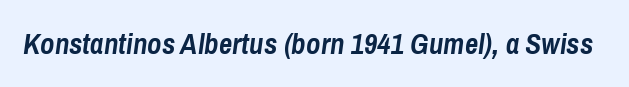
The image shows 29 px semibold, condensed type, italic (leaning right); set normal letter spacing, not underlined; low stroke contrast and a medium x-height.
